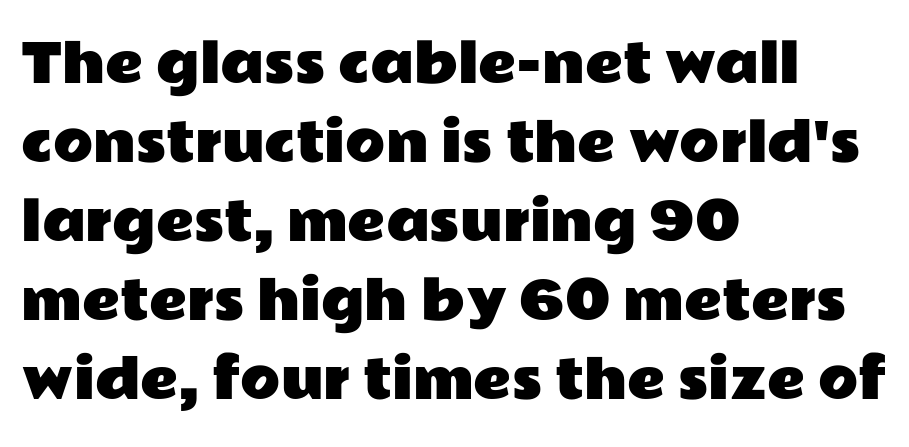
Note the varied advance widths — an 'i' is clearly narrower than an 'm'. Horizontal bands of white between lines are of average thickness. The space beneath each line is pristine and unruled. Look at the tracking — it's just the regular setting, nothing added. Alignment: flush left. Do the letters lean? They stand straight.
